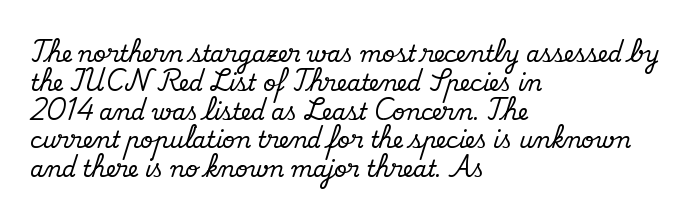
Q: Is the text italic (slanted)? A: Yes.
Q: Is the text underlined? A: No.
Q: How is the paragraph aligned? A: Left-aligned.
Q: Is the spacing between letters normal or unusually wide? A: Normal.
Q: Is the spacing between lines tight, normal or loose? A: Normal.
